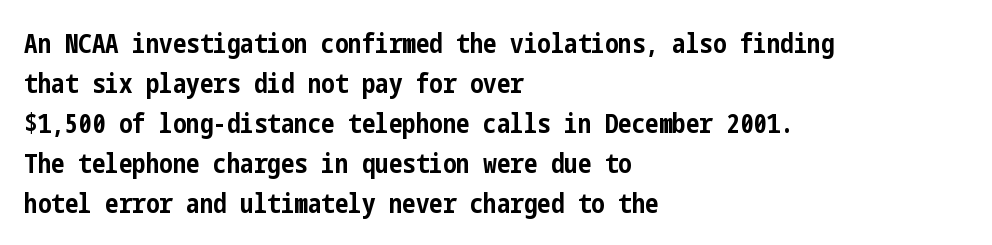
A student would call this left alignment; a typographer would say flush left, rag right. Lines of text with bare space underneath. Does the weight exceed regular? Yes, all the way to bold. Posture: vertical. The rows are spaced the way most documents space them. In terms of letterspacing, this is plain default setting.
